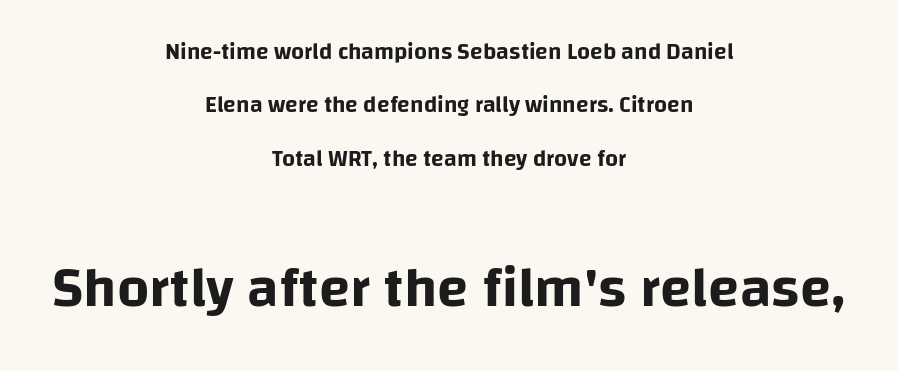
The image shows 57 px sans-serif type, upright; set centered, loose line spacing (2.32x), normal letter spacing, not underlined; the second (bottom) block is 2.48x larger; low stroke contrast and a large x-height.
